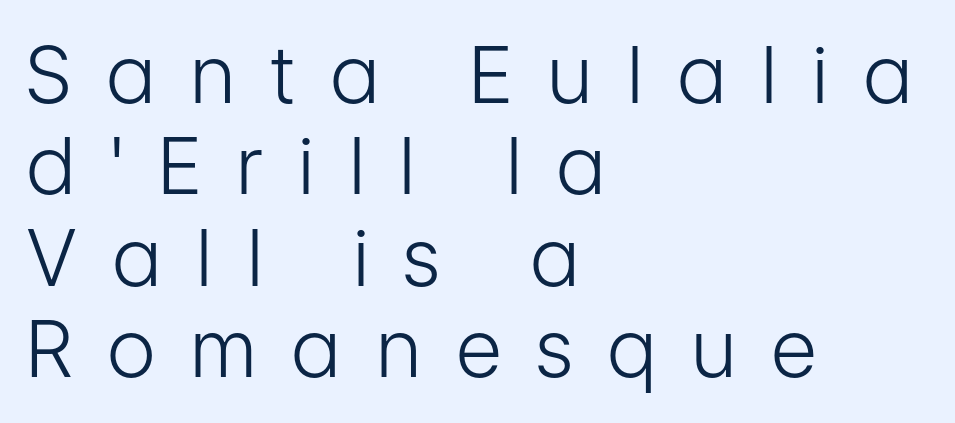
The image shows 78 px light, condensed sans-serif type, upright; set left-aligned, line spacing 1.17x, unusually wide letter spacing (+0.47 em), not underlined; low stroke contrast and a medium x-height.
